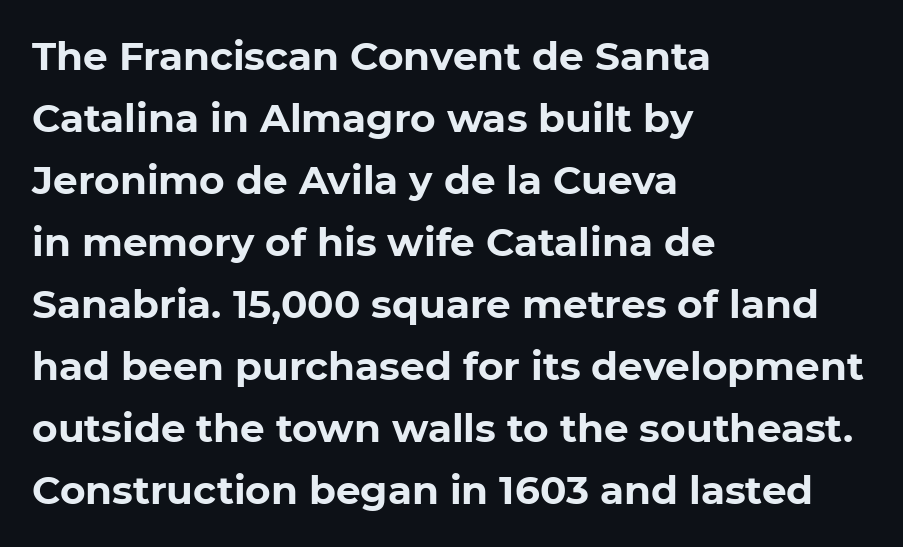
{"serif": "no", "italic": "no", "bold": "yes", "weight": "bold", "width": "normal", "stroke_contrast": "low", "x_height": "medium", "monospaced": "no", "underline": "no", "align": "left", "line_spacing": "normal", "line_spacing_ratio": 1.59, "letter_spacing": "normal", "letter_spacing_em": 0.0, "glyph_px": 39}
